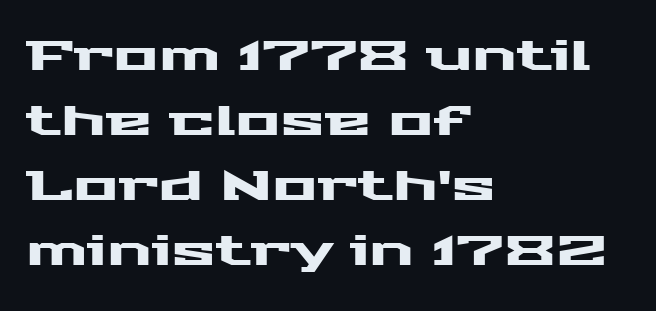
Q: Is the text italic (slanted)? A: No, it is upright.
Q: Is the typeface a serif or a sans-serif typeface? A: Sans-serif.
Q: Is the text underlined? A: No.
Q: How is the paragraph aligned? A: Left-aligned.
Q: Is the spacing between letters normal or unusually wide? A: Normal.
Q: Is the spacing between lines tight, normal or loose? A: Normal.
Q: Width (condensed, normal, or wide)? A: Wide.
Q: Stroke contrast? A: Medium.
Q: x-height? A: Medium.
Q: Monospaced? A: No.
